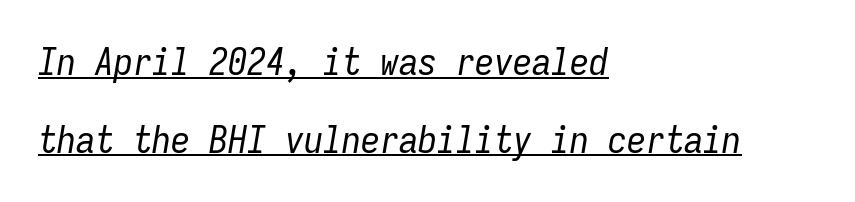
{"italic": "yes", "lean": "right", "slant_degrees": 9, "bold": "no", "weight": "regular", "width": "condensed", "stroke_contrast": "low", "x_height": "medium", "monospaced": "yes", "underline": "yes", "align": "left", "line_spacing": "loose", "line_spacing_ratio": 2.04, "letter_spacing": "normal", "letter_spacing_em": 0.0, "glyph_px": 38}
